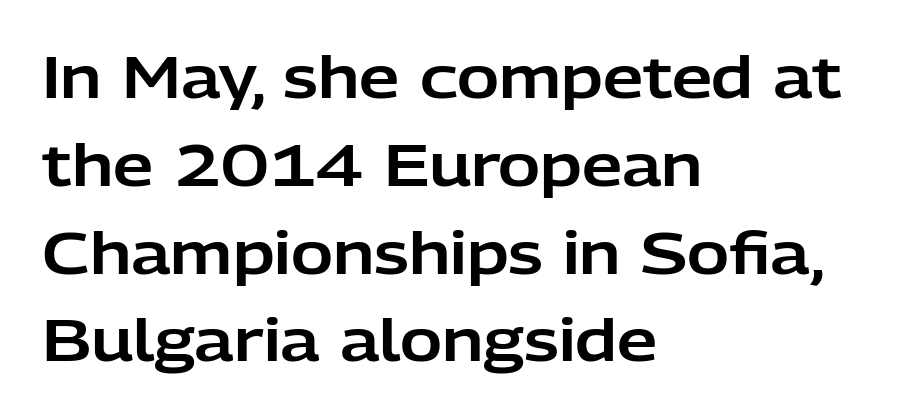
{"serif": "no", "italic": "no", "width": "normal", "stroke_contrast": "low", "x_height": "medium", "monospaced": "no", "underline": "no", "align": "left", "line_spacing": "normal", "line_spacing_ratio": 1.54, "letter_spacing": "normal", "letter_spacing_em": 0.0, "glyph_px": 57}
